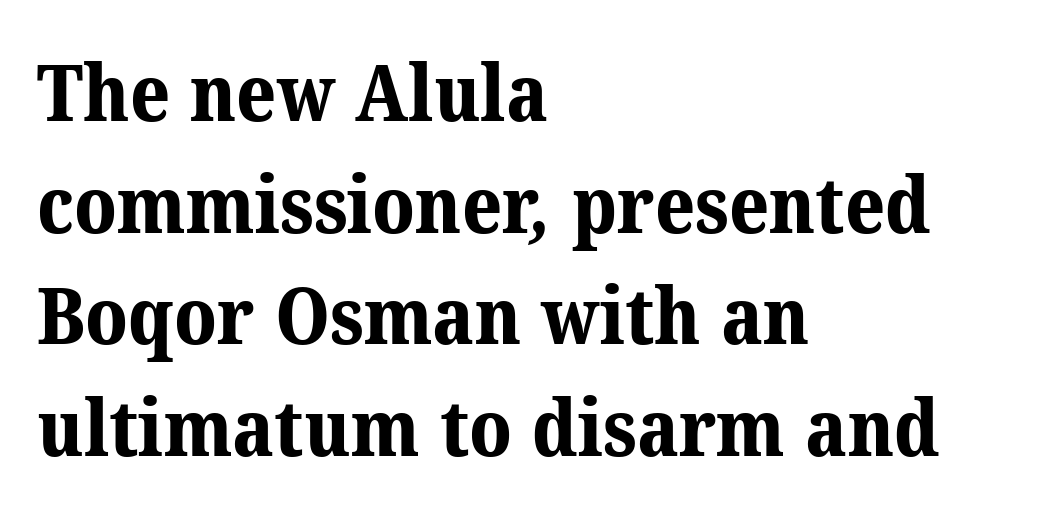
The image shows 78 px bold serif type; set left-aligned, normal line spacing (1.43x), normal letter spacing, not underlined; medium stroke contrast and a medium x-height.
